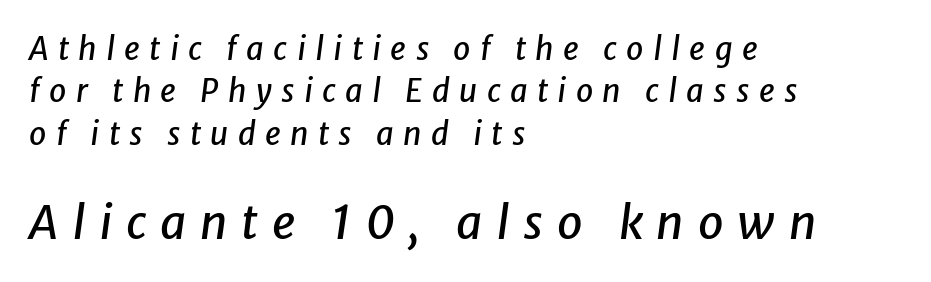
Q: Is the text italic (slanted)? A: Yes, it leans right by about 8 degrees.
Q: Is the text underlined? A: No.
Q: How is the paragraph aligned? A: Left-aligned.
Q: Is the spacing between letters normal or unusually wide? A: Unusually wide.
Q: Is the spacing between lines tight, normal or loose? A: Normal.
Q: Which block of text is set in a larger size, the first (top) or the second (bottom)? A: The second (bottom) one.
Q: Width (condensed, normal, or wide)? A: Normal.
Q: Stroke contrast? A: Low.
Q: x-height? A: Medium.
Q: Monospaced? A: No.
